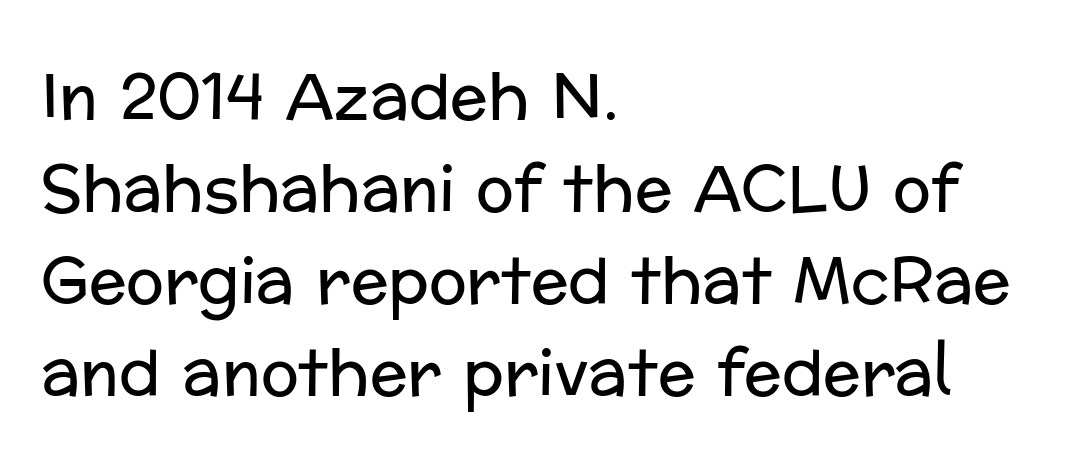
The image shows 63 px regular-weight sans-serif type, upright; set left-aligned, normal line spacing (1.46x), normal letter spacing, not underlined; low stroke contrast and a medium x-height.
